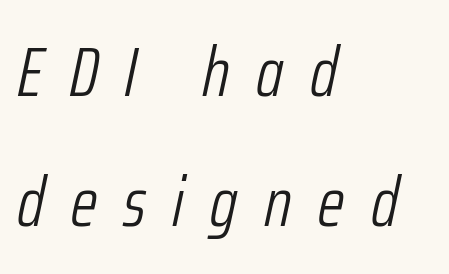
Looks like regular typesetting: each glyph gets only the width it needs. You could only call the tracking loose — the letters float apart. Compared with a centered layout, this one pins lines to the left instead. Slanted lettering throughout.
